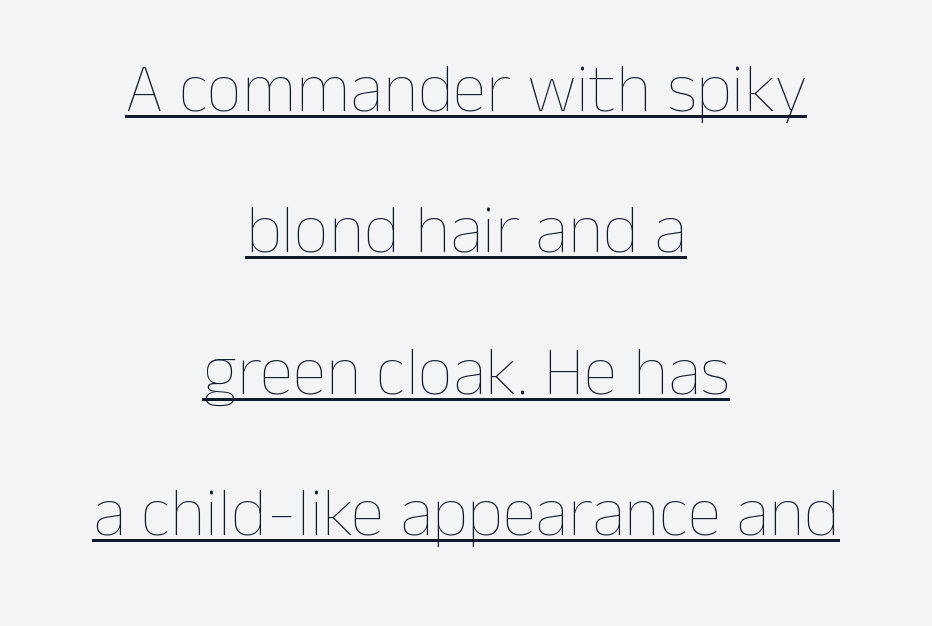
The image shows 69 px thin type, upright; set centered, loose line spacing (2.05x), normal letter spacing, underlined; low stroke contrast and a medium x-height.
